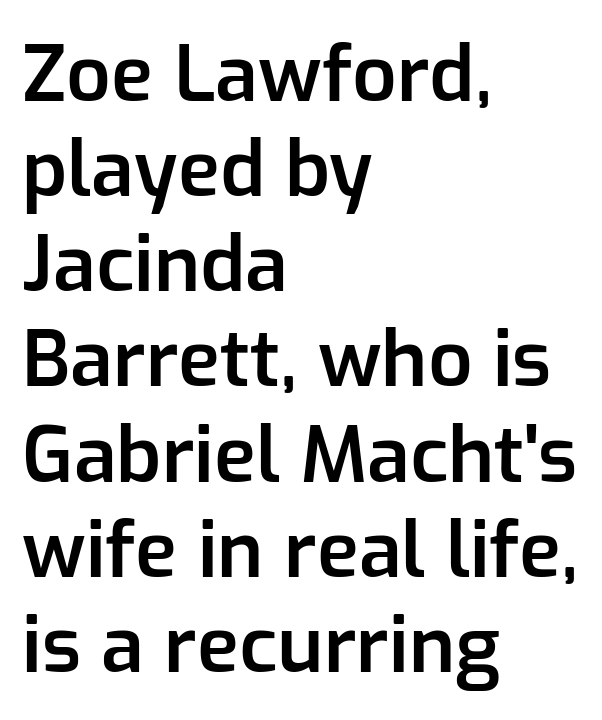
The image shows 78 px semibold sans-serif type, upright; set left-aligned, line spacing 1.22x, normal letter spacing, not underlined; low stroke contrast and a medium x-height.
